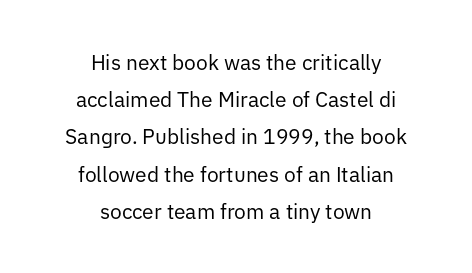
Q: Is the text bold? A: No.
Q: Is the text italic (slanted)? A: No, it is upright.
Q: Is the text underlined? A: No.
Q: How is the paragraph aligned? A: Centered.
Q: Is the spacing between letters normal or unusually wide? A: Normal.
